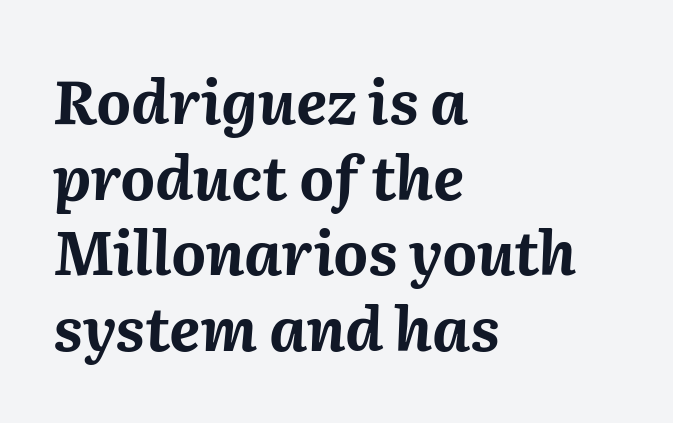
Strokes here are thick enough to call this a true bold. Notice how the stems are inclined rather than vertical — that's the hallmark of italics. Each row of text sits above clean, open space. The rag falls on the right side of this text block. The rendering uses natural spacing where letterforms have individual widths.
